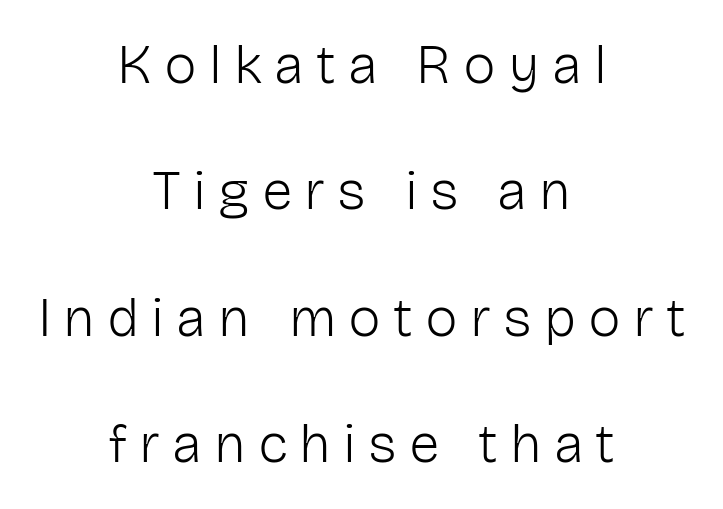
Italic? Not at all — the glyphs are vertical. Here the designer chose a conventional face with non-uniform glyph widths. The area under the type is left untouched. The font is comparable to plain body text, perhaps lighter. Is there much room between lines? Yes — plenty of vertical air separates them. Short and long lines alike share a common midpoint.
